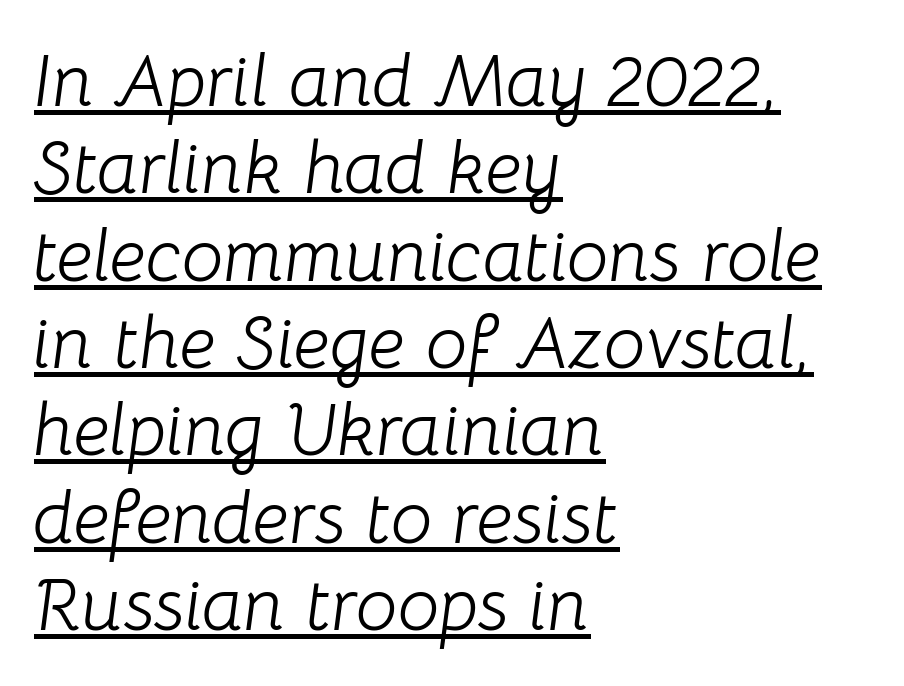
{"italic": "yes", "lean": "right", "slant_degrees": 8, "bold": "no", "weight": "light", "width": "normal", "stroke_contrast": "low", "x_height": "medium", "monospaced": "no", "underline": "yes", "align": "left", "line_spacing_ratio": 1.18, "letter_spacing": "normal", "letter_spacing_em": 0.0, "glyph_px": 74}
